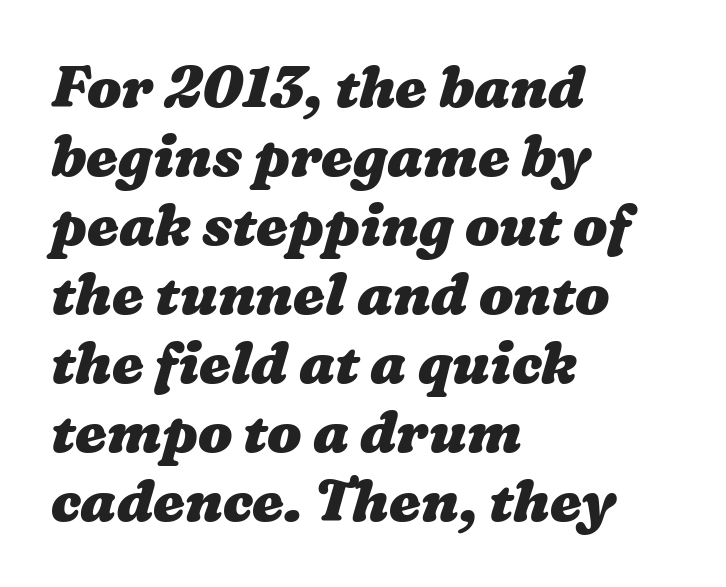
Q: Is the text bold? A: Yes.
Q: Is the text underlined? A: No.
Q: How is the paragraph aligned? A: Left-aligned.
Q: Is the spacing between letters normal or unusually wide? A: Normal.
Q: Width (condensed, normal, or wide)? A: Wide.
Q: Stroke contrast? A: Medium.
Q: x-height? A: Medium.
Q: Monospaced? A: No.
